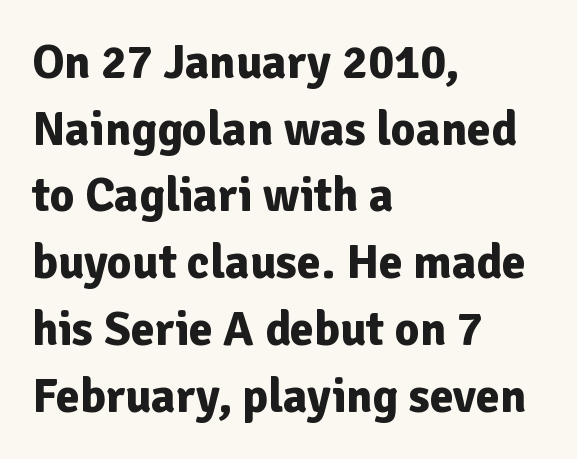
This sample has the flowing, uneven cadence of proportional lettering. Spacing between characters is what you'd get straight out of the box. The lines are quadded left. Designer's note — italics off, roman on. On the weight axis this lands at bold, roughly 700.
